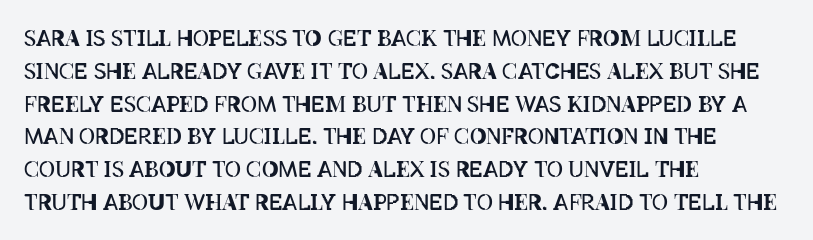
The image shows 22 px text type, upright; set left-aligned, normal line spacing (1.49x), normal letter spacing, not underlined.
